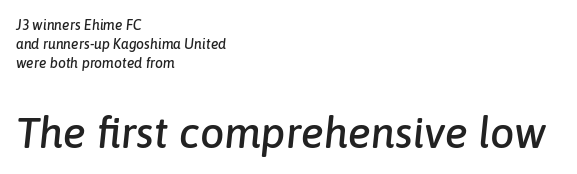
Q: Is the text italic (slanted)? A: Yes, it leans right by about 6 degrees.
Q: Is the text underlined? A: No.
Q: How is the paragraph aligned? A: Left-aligned.
Q: Is the spacing between letters normal or unusually wide? A: Normal.
Q: Is the spacing between lines tight, normal or loose? A: Normal.
Q: Which block of text is set in a larger size, the first (top) or the second (bottom)? A: The second (bottom) one.
Q: Width (condensed, normal, or wide)? A: Normal.
Q: Stroke contrast? A: Low.
Q: x-height? A: Medium.
Q: Monospaced? A: No.
